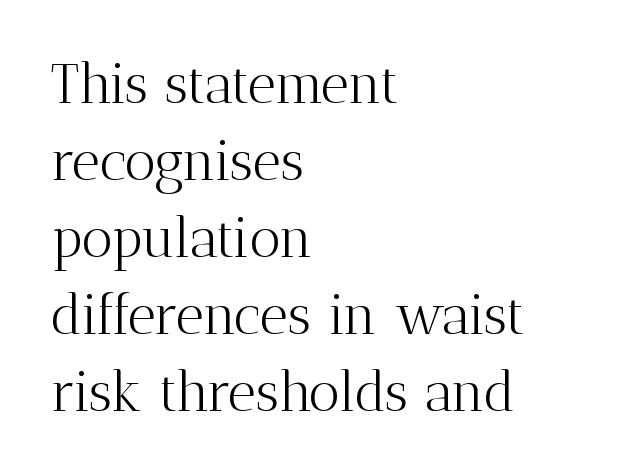
{"serif": "yes", "italic": "no", "bold": "no", "weight": "light", "width": "normal", "stroke_contrast": "medium", "x_height": "medium", "monospaced": "no", "underline": "no", "align": "left", "line_spacing": "normal", "line_spacing_ratio": 1.4, "letter_spacing": "normal", "letter_spacing_em": 0.0, "glyph_px": 55}
